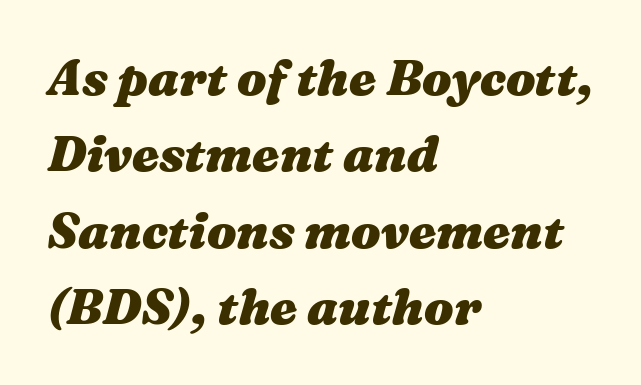
{"italic": "yes", "lean": "right", "slant_degrees": 16, "bold": "yes", "weight": "heavy", "width": "wide", "stroke_contrast": "medium", "x_height": "medium", "monospaced": "no", "underline": "no", "align": "left", "line_spacing": "normal", "line_spacing_ratio": 1.56, "letter_spacing": "normal", "letter_spacing_em": 0.0, "glyph_px": 49}
